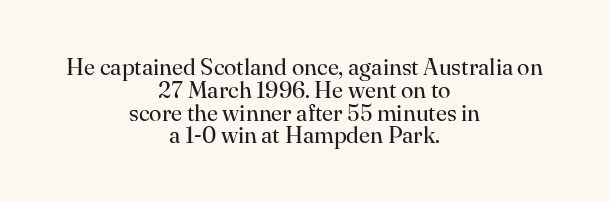
The image shows 23 px text type, upright; set centered, tight line spacing (0.99x), normal letter spacing, not underlined.
